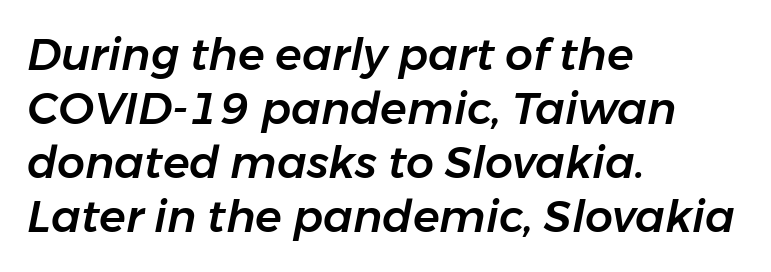
The image shows 44 px text type, italic (leaning right); set left-aligned, line spacing 1.23x, normal letter spacing, not underlined; low stroke contrast and a medium x-height.
